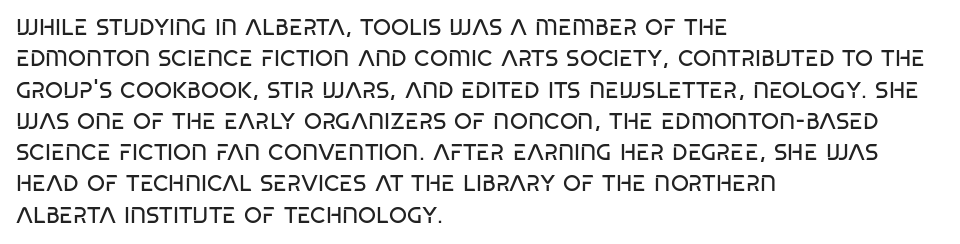
One glance says typical: line gaps are just what's usual. What stands out about the letter spacing? Nothing — it is the standard amount. This reads as an unemphasized weight, regular at the heaviest. The text block is weighted toward the left margin, trailing off unevenly rightward. Descender tails drop into unmarked territory. The specimen reads as upright at a glance.
